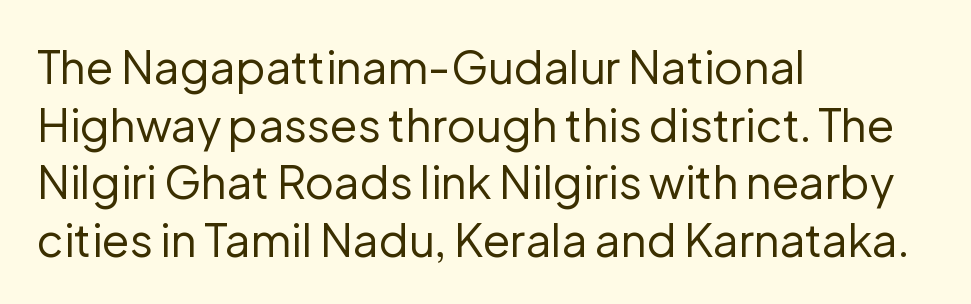
The image shows 45 px regular-weight sans-serif type, upright; set left-aligned, normal line spacing (1.28x), normal letter spacing, not underlined; low stroke contrast and a medium x-height.
